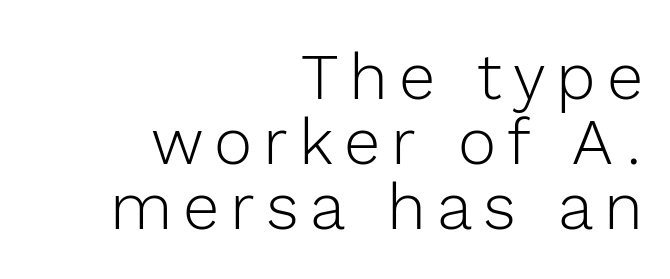
The image shows 65 px light sans-serif type, upright; set right-aligned, tight line spacing (1.0x), not underlined; a medium x-height.
